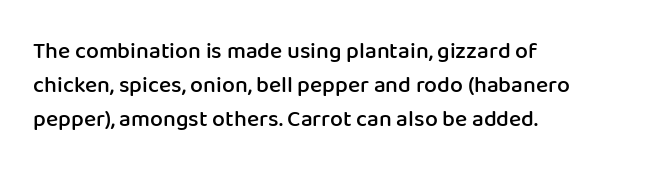
Upright lettering throughout. Reading down the block, your eye returns to a fixed left position each line. Strokes here are thickened, but only to semibold level. Evenly set lines give the paragraph a standard silhouette. Standard letterfit; no display-style spreading of the glyphs. Clear beneath every line of the passage.
